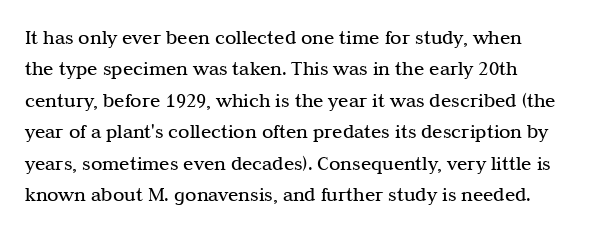
{"italic": "no", "bold": "no", "underline": "no", "line_spacing": "normal", "line_spacing_ratio": 1.5, "letter_spacing": "normal", "letter_spacing_em": 0.0, "glyph_px": 21}
